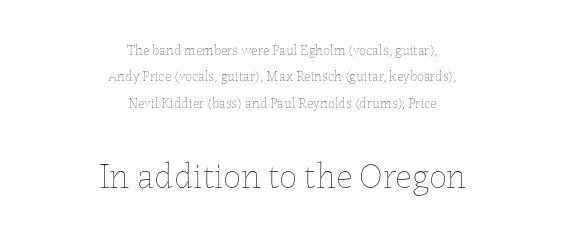
The image shows 36 px thin type, upright; set centered, line spacing 1.89x, normal letter spacing, not underlined; the second (bottom) block is 2.57x larger; low stroke contrast and a medium x-height.
